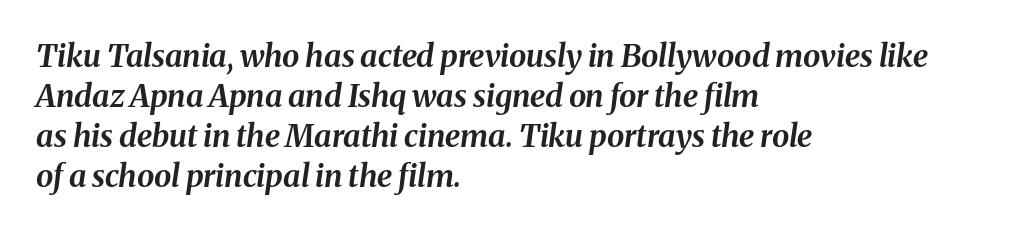
The image shows 31 px bold type, italic (leaning right); set left-aligned, normal line spacing (1.29x), normal letter spacing, not underlined; medium stroke contrast and a medium x-height.
